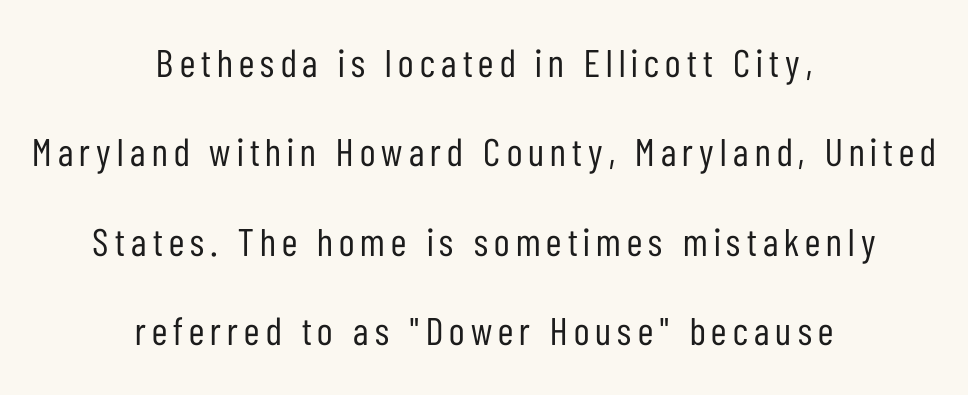
The image shows 39 px regular-weight, condensed sans-serif type, upright; set centered, loose line spacing (2.29x), not underlined; low stroke contrast and a medium x-height.
